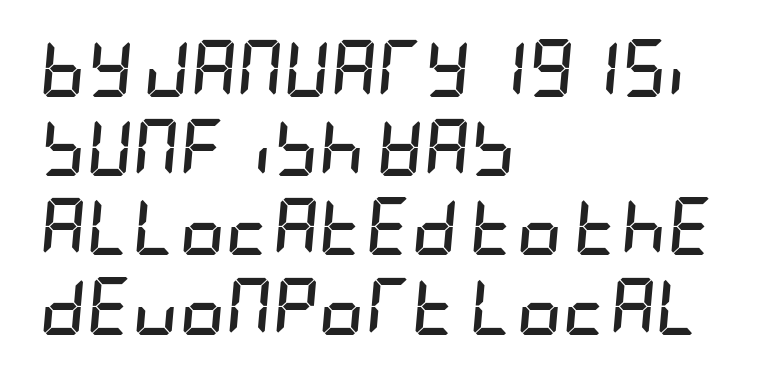
The image shows 57 px semibold, condensed type, italic (leaning right); set left-aligned, normal line spacing (1.39x), normal letter spacing, not underlined; low stroke contrast and a large x-height.
